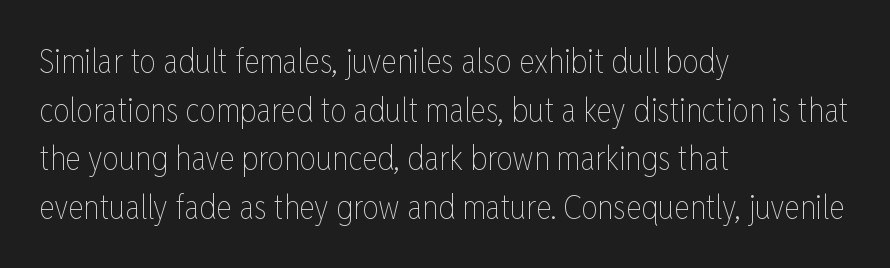
Anything drawn beneath the words? Only blank space. Letter spacing: default. This sample has the flowing, uneven cadence of proportional lettering. You can tell it's not italic because the verticals are truly vertical. These lines are set flush left with a ragged right edge. Bold? No — there's no thickening of the strokes.
